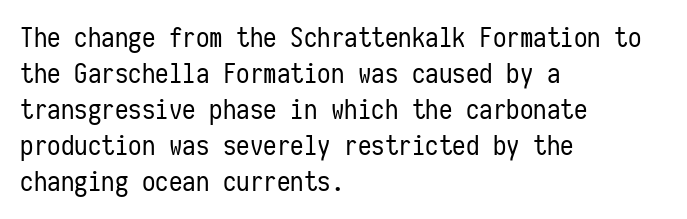
The image shows 27 px text type, upright; set left-aligned, normal line spacing (1.33x), normal letter spacing, not underlined.
